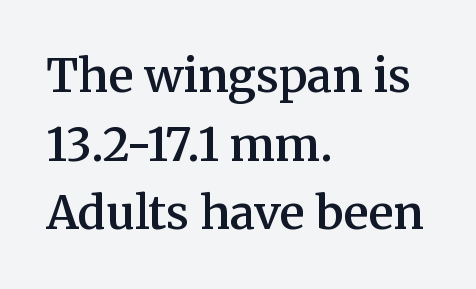
Q: Is the text bold? A: Semi-bold.
Q: Is the text italic (slanted)? A: No, it is upright.
Q: Is the typeface a serif or a sans-serif typeface? A: Serif.
Q: Is the text underlined? A: No.
Q: How is the paragraph aligned? A: Left-aligned.
Q: Is the spacing between letters normal or unusually wide? A: Normal.
Q: Is the spacing between lines tight, normal or loose? A: Normal.
Q: Width (condensed, normal, or wide)? A: Normal.
Q: Stroke contrast? A: Medium.
Q: x-height? A: Medium.
Q: Monospaced? A: No.
